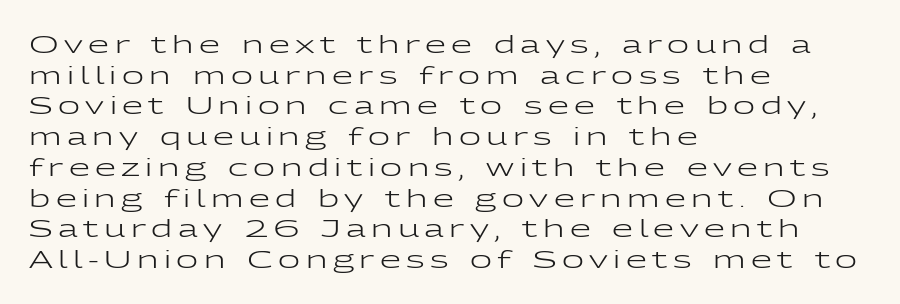
Q: Is the text bold? A: No.
Q: Is the text italic (slanted)? A: No, it is upright.
Q: Is the text underlined? A: No.
Q: How is the paragraph aligned? A: Left-aligned.
Q: Is the spacing between letters normal or unusually wide? A: Unusually wide.
Q: Is the spacing between lines tight, normal or loose? A: Normal.
